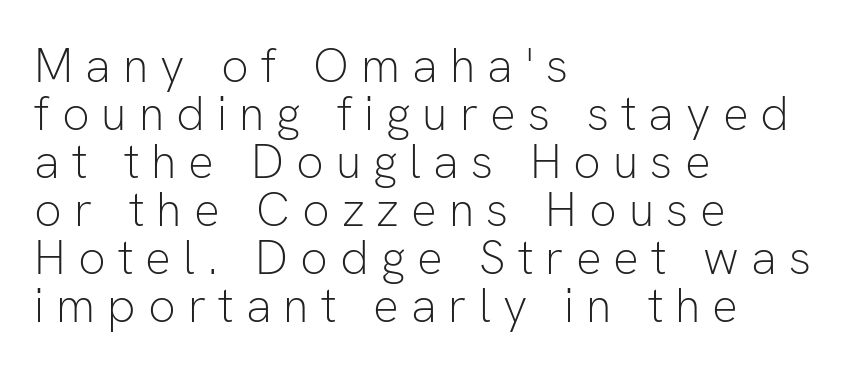
{"serif": "no", "italic": "no", "bold": "no", "weight": "light", "width": "normal", "stroke_contrast": "low", "x_height": "medium", "monospaced": "no", "underline": "no", "align": "left", "line_spacing": "tight", "line_spacing_ratio": 1.0, "letter_spacing": "wide", "letter_spacing_em": 0.25, "glyph_px": 48}
